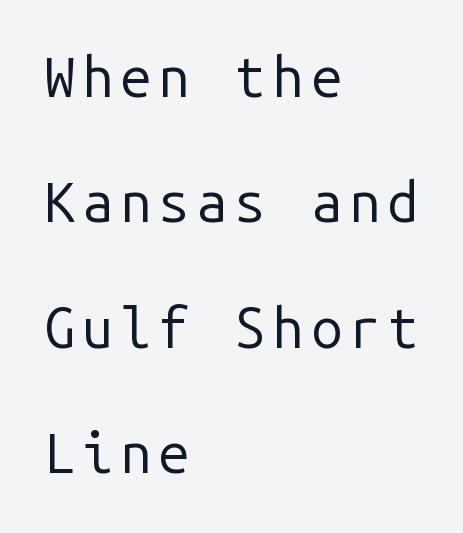
Q: Is the text bold? A: No.
Q: Is the text italic (slanted)? A: No, it is upright.
Q: Is the typeface a serif or a sans-serif typeface? A: Sans-serif.
Q: Is the text underlined? A: No.
Q: How is the paragraph aligned? A: Left-aligned.
Q: Is the spacing between lines tight, normal or loose? A: Loose.
Q: Width (condensed, normal, or wide)? A: Normal.
Q: Stroke contrast? A: Low.
Q: x-height? A: Medium.
Q: Monospaced? A: Yes.
